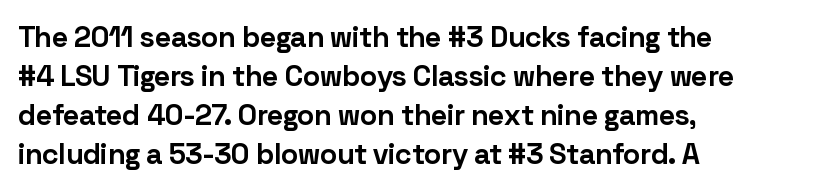
Q: Is the text bold? A: Yes.
Q: Is the text italic (slanted)? A: No, it is upright.
Q: Is the typeface a serif or a sans-serif typeface? A: Sans-serif.
Q: Is the text underlined? A: No.
Q: How is the paragraph aligned? A: Left-aligned.
Q: Is the spacing between letters normal or unusually wide? A: Normal.
Q: Is the spacing between lines tight, normal or loose? A: Normal.
Q: Width (condensed, normal, or wide)? A: Normal.
Q: Stroke contrast? A: Low.
Q: x-height? A: Medium.
Q: Monospaced? A: No.
